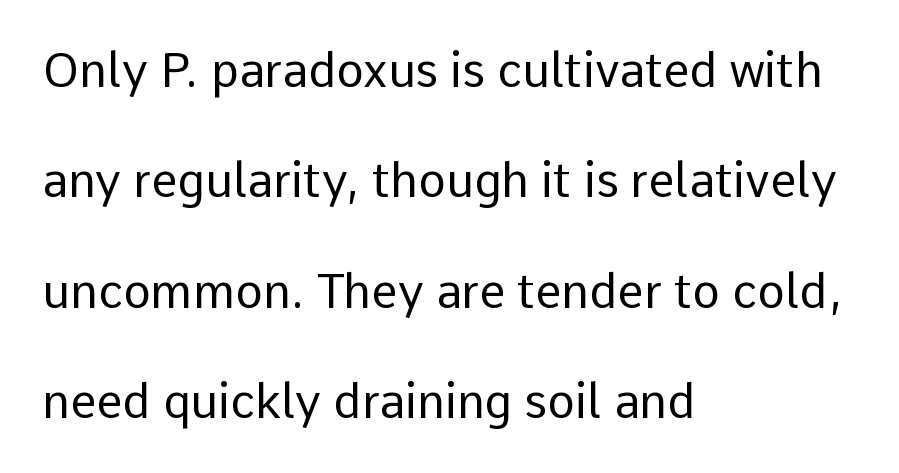
The image shows 47 px regular-weight sans-serif type, upright; set left-aligned, loose line spacing (2.35x), normal letter spacing, not underlined; low stroke contrast and a medium x-height.
